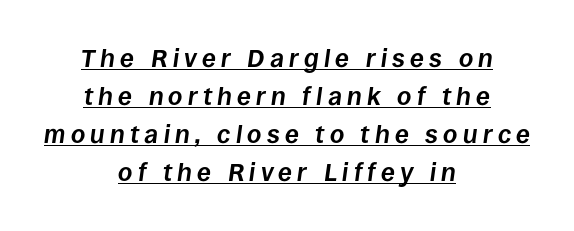
{"italic": "yes", "lean": "right", "slant_degrees": 8, "bold": "yes", "underline": "yes", "align": "center", "line_spacing": "normal", "line_spacing_ratio": 1.52, "letter_spacing": "wide", "letter_spacing_em": 0.21, "glyph_px": 25}
